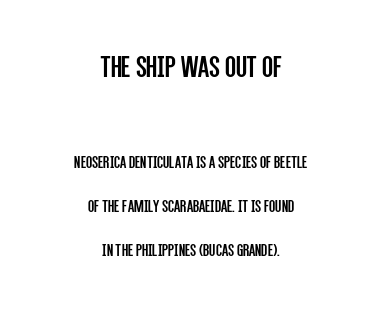
The image shows 32 px regular-weight, condensed sans-serif type, upright; set centered, loose line spacing (2.43x), normal letter spacing, not underlined; the first (top) block is 1.78x larger; low stroke contrast and a large x-height.
